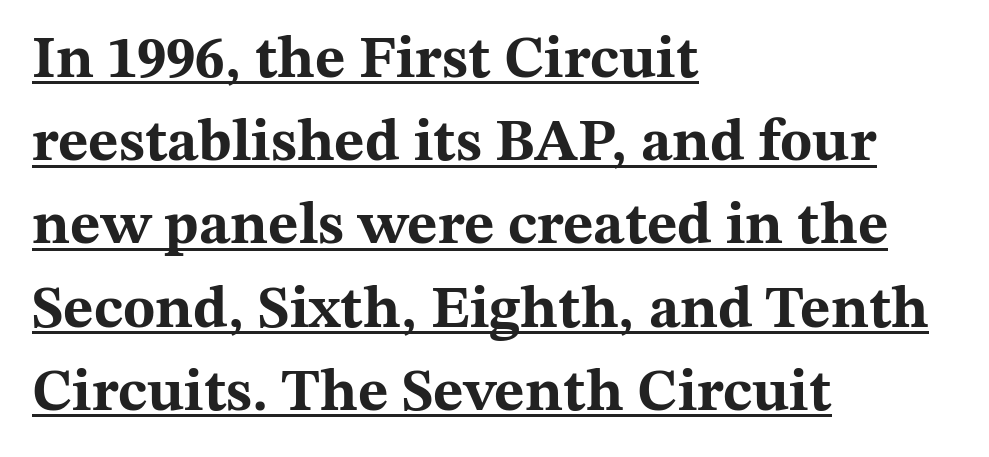
{"serif": "yes", "italic": "no", "bold": "yes", "weight": "bold", "width": "wide", "stroke_contrast": "medium", "x_height": "medium", "monospaced": "no", "underline": "yes", "align": "left", "line_spacing": "normal", "line_spacing_ratio": 1.41, "letter_spacing": "normal", "letter_spacing_em": 0.0, "glyph_px": 59}
